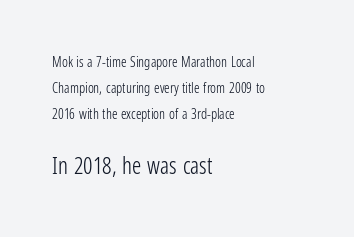
Q: Is the text bold? A: No.
Q: Is the text italic (slanted)? A: No, it is upright.
Q: Is the text underlined? A: No.
Q: How is the paragraph aligned? A: Left-aligned.
Q: Is the spacing between letters normal or unusually wide? A: Normal.
Q: Which block of text is set in a larger size, the first (top) or the second (bottom)? A: The second (bottom) one.
